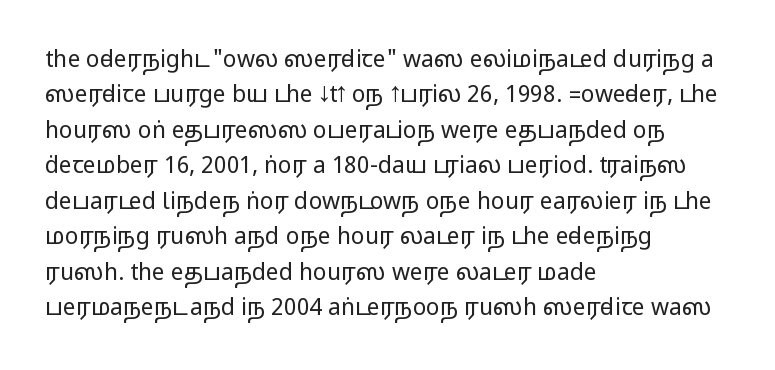
Nope, not italic — everything's standing straight. Words appear dense and cohesive because spacing is normal. The baseline area is clear. These lines sit exactly where default settings would place them. The compositor pushed each line to the left boundary.
